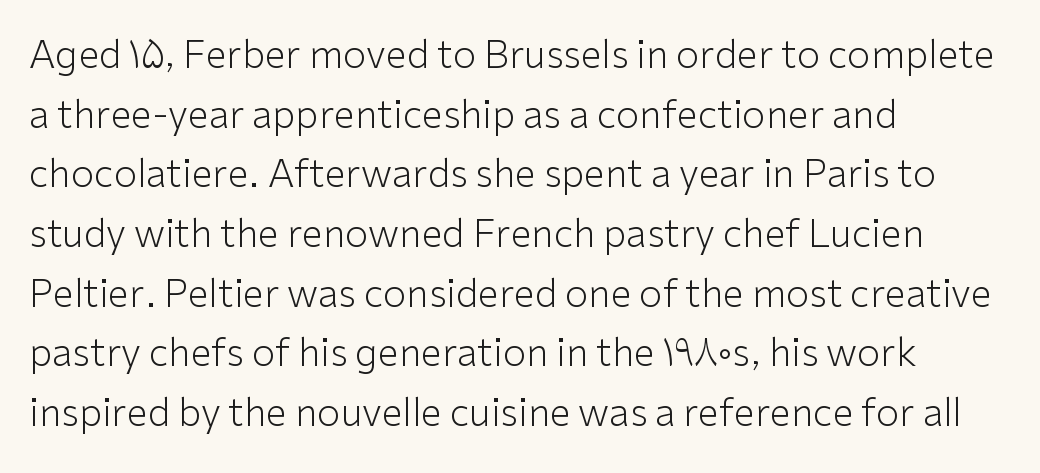
The image shows 38 px light sans-serif type, upright; set left-aligned, normal line spacing (1.57x), normal letter spacing, not underlined; low stroke contrast and a medium x-height.
